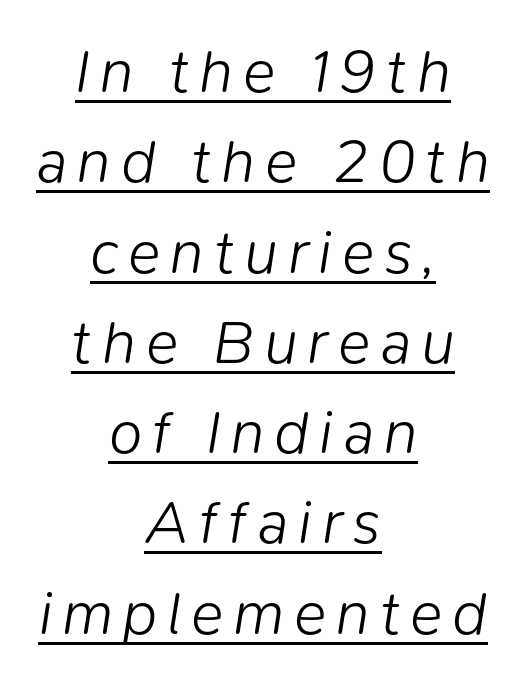
Q: Is the text bold? A: No.
Q: Is the text italic (slanted)? A: Yes, it leans right by about 9 degrees.
Q: Is the text underlined? A: Yes.
Q: How is the paragraph aligned? A: Centered.
Q: Is the spacing between lines tight, normal or loose? A: Normal.
Q: Width (condensed, normal, or wide)? A: Normal.
Q: Stroke contrast? A: Low.
Q: x-height? A: Medium.
Q: Monospaced? A: No.
